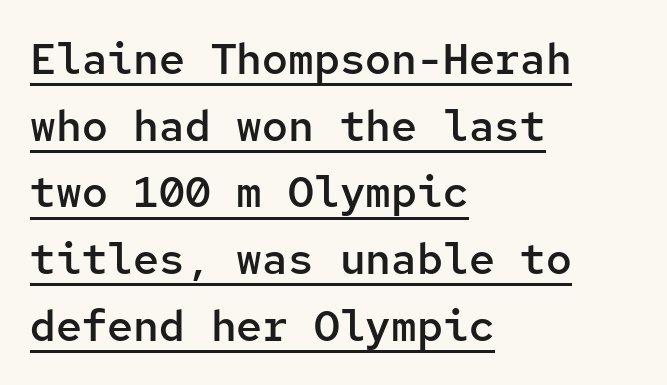
Beneath each row of characters lies a ruled line. Characters follow at the spacing the type designer built in. The rendering shows plain stroke endings on the letterforms — a sans-serif design. No italicization has been applied; the sample stays upright. This sample is left-justified, so line endings fall wherever the words run out. This block has exactly the height ordinary leading produces.
